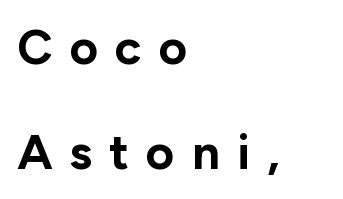
{"serif": "no", "italic": "no", "bold": "yes", "weight": "bold", "width": "normal", "stroke_contrast": "low", "x_height": "medium", "monospaced": "no", "underline": "no", "align": "left", "line_spacing": "loose", "line_spacing_ratio": 2.14, "letter_spacing": "wide", "letter_spacing_em": 0.35, "glyph_px": 49}
